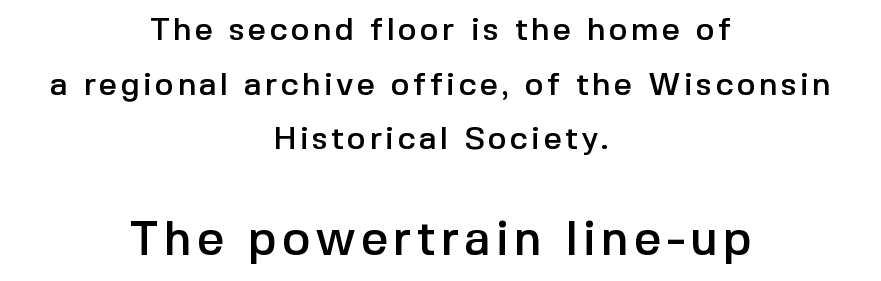
{"serif": "no", "italic": "no", "width": "normal", "x_height": "medium", "monospaced": "no", "underline": "no", "align": "center", "line_spacing_ratio": 1.71, "larger_block": "second", "size_ratio": 1.5, "glyph_px": 48}
